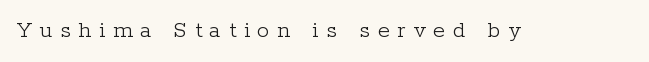
{"italic": "no", "bold": "no", "underline": "no", "letter_spacing": "wide", "letter_spacing_em": 0.33, "glyph_px": 24}
